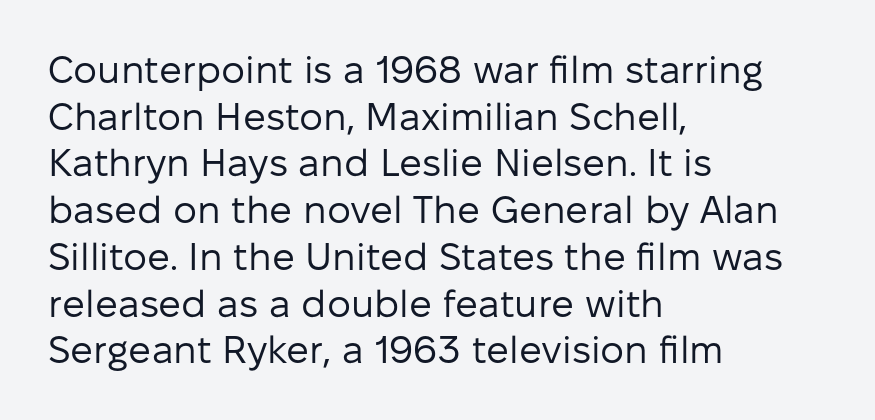
The horizontal fit of the characters is conventional and even. On a weight scale, this lands at 450 or below. The letters carry no serifs — their stems end cleanly without finishing strokes. The text block is weighted toward the left margin, trailing off unevenly rightward. Check under the words: just untouched page. The typography opts for an upright posture over an oblique one.
